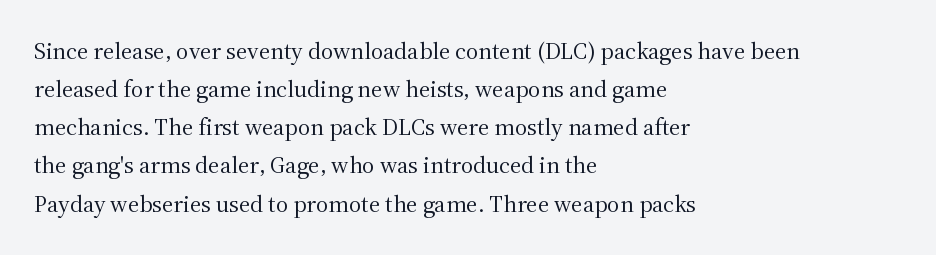
Is there much room between lines? A standard amount, neither cramped nor airy. A roman cut, with each character standing at attention. How are the letters spaced? Ordinarily, with no added tracking. This rendering features lettering with no underline. The paragraph shown leans on its left margin. The weight tops out at a normal text grade.
